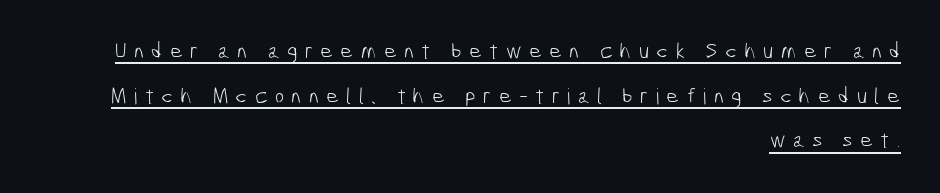
These lines are set flush right with a ragged left edge. Descenders here cross a horizontal rule under the line. The passage shown has open, widely tracked lettering throughout. Summary of weight: not heavy and not bold. Vertically, the passage feels expansive, rows floating well apart.
